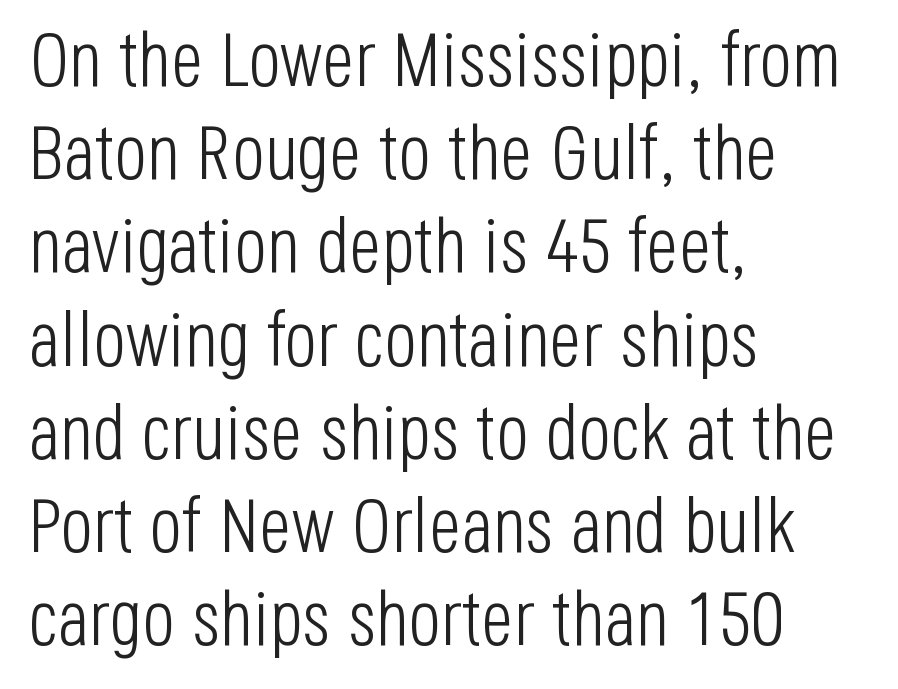
{"serif": "no", "italic": "no", "bold": "no", "weight": "light", "width": "condensed", "stroke_contrast": "low", "x_height": "large", "monospaced": "no", "underline": "no", "align": "left", "line_spacing_ratio": 1.21, "letter_spacing": "normal", "letter_spacing_em": 0.0, "glyph_px": 77}
